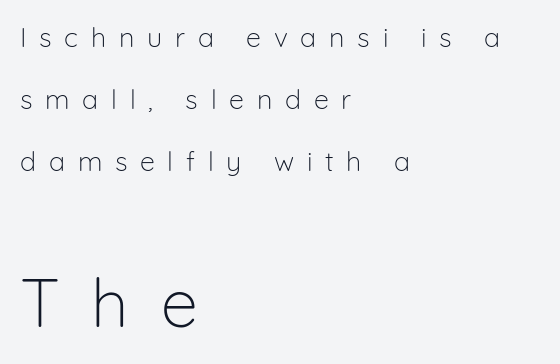
Q: Is the text bold? A: No.
Q: Is the text italic (slanted)? A: No, it is upright.
Q: Is the typeface a serif or a sans-serif typeface? A: Sans-serif.
Q: Is the text underlined? A: No.
Q: How is the paragraph aligned? A: Left-aligned.
Q: Is the spacing between letters normal or unusually wide? A: Unusually wide.
Q: Is the spacing between lines tight, normal or loose? A: Loose.
Q: Which block of text is set in a larger size, the first (top) or the second (bottom)? A: The second (bottom) one.
Q: Width (condensed, normal, or wide)? A: Normal.
Q: Stroke contrast? A: Low.
Q: x-height? A: Medium.
Q: Monospaced? A: No.
